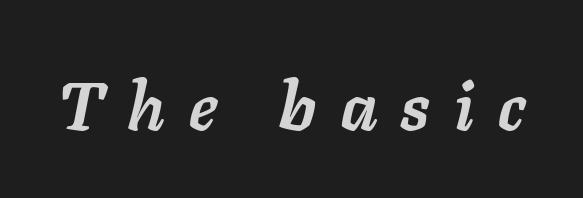
{"italic": "yes", "lean": "right", "slant_degrees": 11, "bold": "yes", "weight": "semibold", "width": "normal", "stroke_contrast": "low", "x_height": "medium", "monospaced": "no", "underline": "no", "letter_spacing": "wide", "letter_spacing_em": 0.36, "glyph_px": 67}
